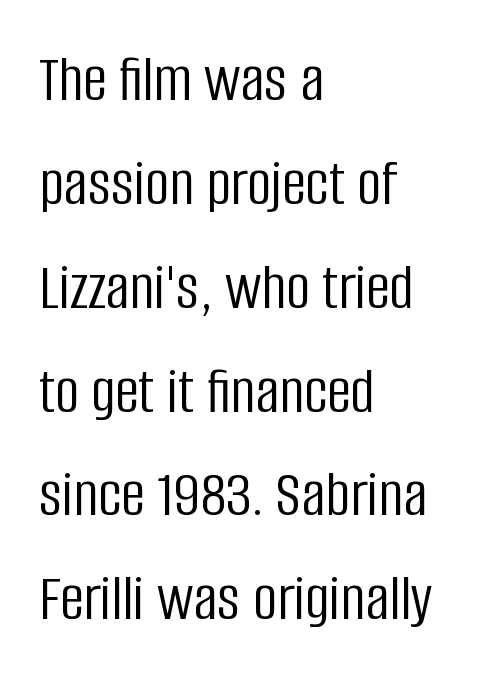
The strip under each line holds only bare page. Unlike italic type, these characters show no tilt at all. Varying glyph widths throughout — classic text-font behaviour. No extra ink here — the face is not bold. Caption: multi-line text, flush left, ragged right.
